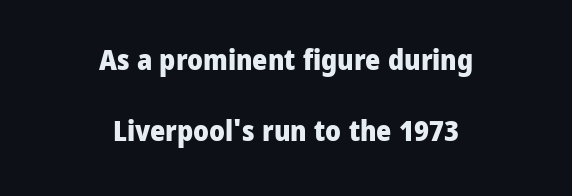
The image shows 29 px heavy, condensed sans-serif type, upright; set centered, loose line spacing (2.46x), normal letter spacing, not underlined; low stroke contrast and a large x-height.
